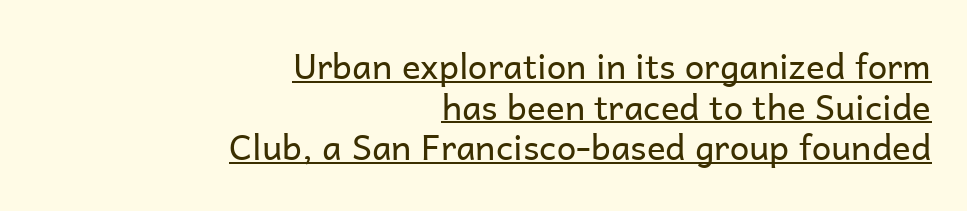
{"serif": "no", "italic": "no", "bold": "no", "weight": "regular", "width": "normal", "stroke_contrast": "low", "x_height": "medium", "monospaced": "no", "underline": "yes", "align": "right", "line_spacing_ratio": 1.16, "letter_spacing": "normal", "letter_spacing_em": 0.0, "glyph_px": 35}
